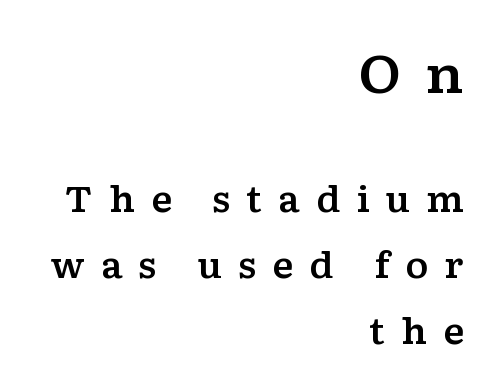
The image shows 52 px wide serif type, upright; set right-aligned, line spacing 1.88x, unusually wide letter spacing (+0.45 em), not underlined; the first (top) block is 1.49x larger; low stroke contrast and a medium x-height.
